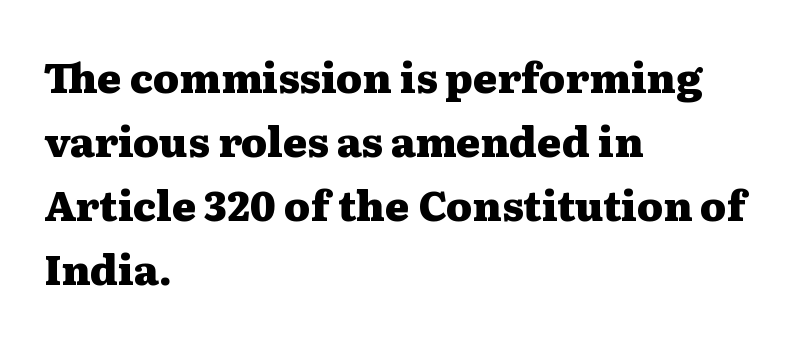
{"serif": "yes", "italic": "no", "bold": "yes", "weight": "heavy", "width": "wide", "stroke_contrast": "medium", "x_height": "medium", "monospaced": "no", "underline": "no", "align": "left", "line_spacing": "normal", "line_spacing_ratio": 1.56, "letter_spacing": "normal", "letter_spacing_em": 0.0, "glyph_px": 41}
